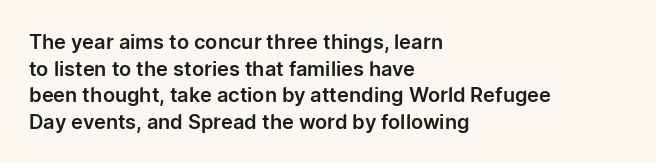
Q: Is the text italic (slanted)? A: No, it is upright.
Q: Is the text underlined? A: No.
Q: How is the paragraph aligned? A: Left-aligned.
Q: Is the spacing between letters normal or unusually wide? A: Normal.
Q: Is the spacing between lines tight, normal or loose? A: Normal.
